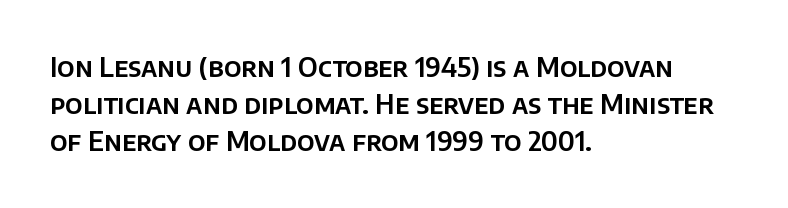
The image shows 26 px text type, upright; set left-aligned, normal line spacing (1.43x), normal letter spacing, not underlined.
